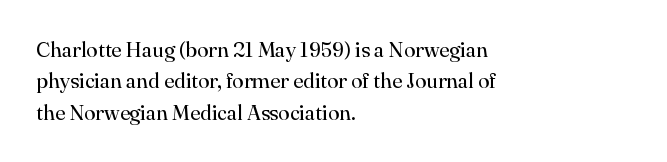
Ordinary non-slanted type is in use. Honestly, the row spacing looks completely unremarkable. These lines keep a tight, regular rhythm from letter to letter. These lines stack with their left ends in a neat column.
